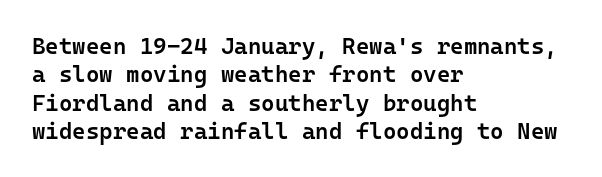
The image shows 23 px text type, upright; set left-aligned, line spacing 1.23x, normal letter spacing, not underlined.
